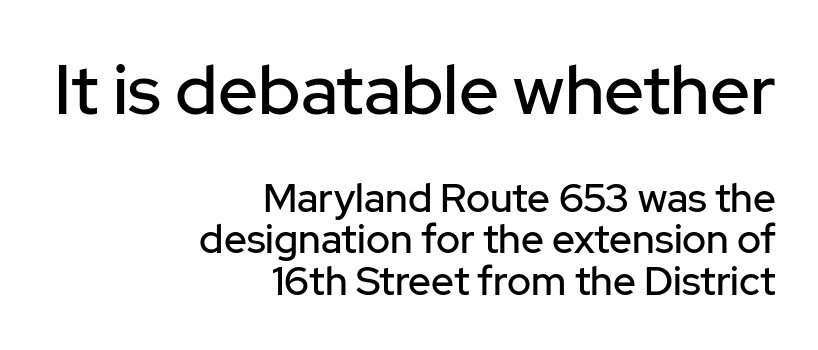
The image shows 70 px sans-serif type, upright; set right-aligned, tight line spacing (1.04x), normal letter spacing, not underlined; the first (top) block is 1.75x larger; low stroke contrast and a medium x-height.
